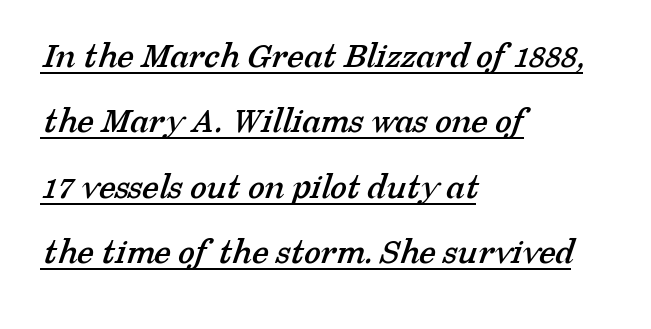
Q: Is the typeface a serif or a sans-serif typeface? A: Serif.
Q: Is the text underlined? A: Yes.
Q: How is the paragraph aligned? A: Left-aligned.
Q: Is the spacing between letters normal or unusually wide? A: Normal.
Q: Width (condensed, normal, or wide)? A: Normal.
Q: Stroke contrast? A: Low.
Q: x-height? A: Medium.
Q: Monospaced? A: No.
